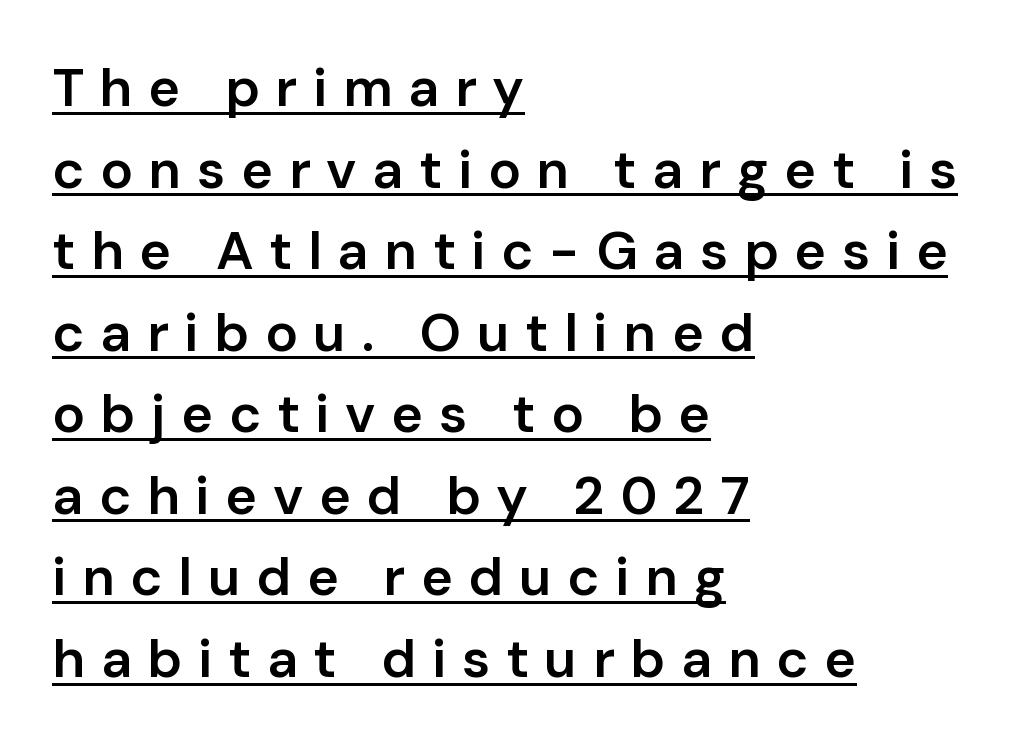
Q: Is the text bold? A: Semi-bold.
Q: Is the text italic (slanted)? A: No, it is upright.
Q: Is the typeface a serif or a sans-serif typeface? A: Sans-serif.
Q: Is the text underlined? A: Yes.
Q: How is the paragraph aligned? A: Left-aligned.
Q: Is the spacing between letters normal or unusually wide? A: Unusually wide.
Q: Is the spacing between lines tight, normal or loose? A: Normal.
Q: Width (condensed, normal, or wide)? A: Normal.
Q: Stroke contrast? A: Low.
Q: x-height? A: Medium.
Q: Monospaced? A: No.
